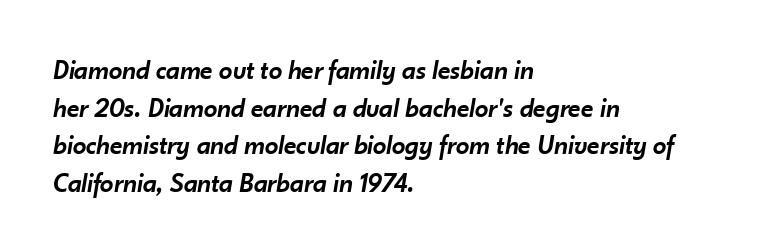
The image shows 27 px text type, italic (leaning right); set left-aligned, normal line spacing (1.39x), normal letter spacing, not underlined.
